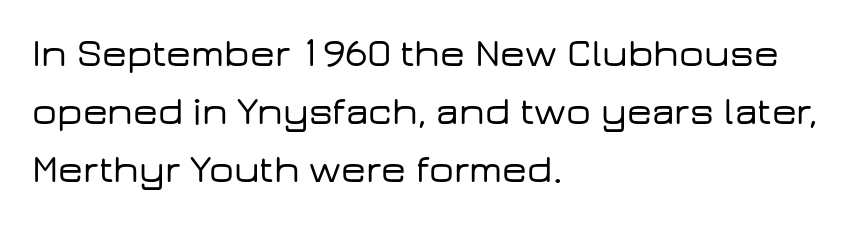
The image shows 39 px wide sans-serif type, upright; set left-aligned, normal line spacing (1.49x), normal letter spacing, not underlined; low stroke contrast and a medium x-height.
